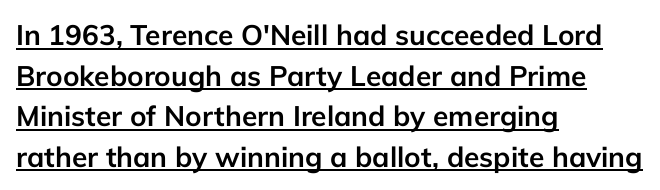
The image shows 28 px semibold sans-serif type, upright; set left-aligned, normal line spacing (1.45x), normal letter spacing, underlined; low stroke contrast and a medium x-height.
